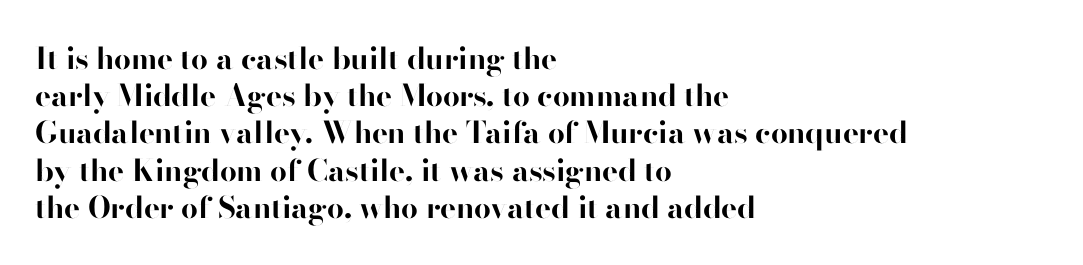
In terms of weight, the rendering is a true, heavy bold. The letters stand upright; this is a roman face. The letters advance in unequal steps, a hallmark of proportional type. The glyphs are unaccompanied by any horizontal stroke below them.
